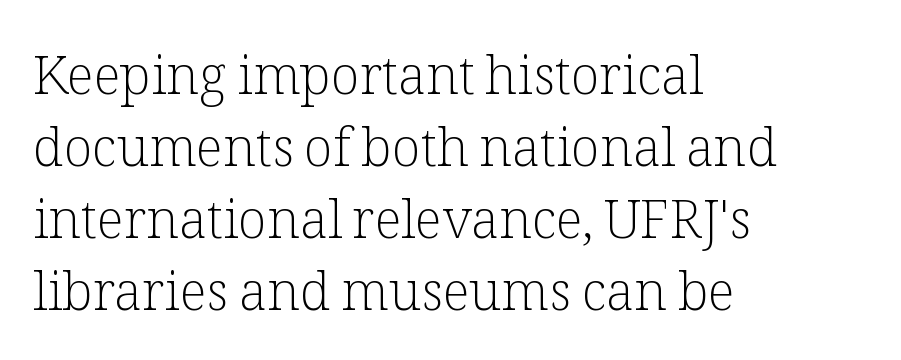
Q: Is the text bold? A: No.
Q: Is the text italic (slanted)? A: No, it is upright.
Q: Is the typeface a serif or a sans-serif typeface? A: Serif.
Q: Is the text underlined? A: No.
Q: How is the paragraph aligned? A: Left-aligned.
Q: Is the spacing between letters normal or unusually wide? A: Normal.
Q: Is the spacing between lines tight, normal or loose? A: Normal.
Q: Width (condensed, normal, or wide)? A: Normal.
Q: Stroke contrast? A: Low.
Q: x-height? A: Medium.
Q: Monospaced? A: No.
